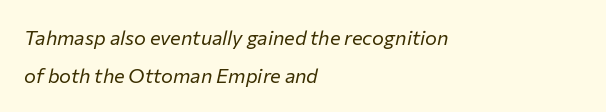
The whole block is typeset with a tilt. Quick note: underline off. One glance says open: line gaps are wider than usual. The letterforms sit shoulder to shoulder at normal distance. Weight: not bold — regular or lighter. This rendering uses left alignment, leaving the right contour irregular.
